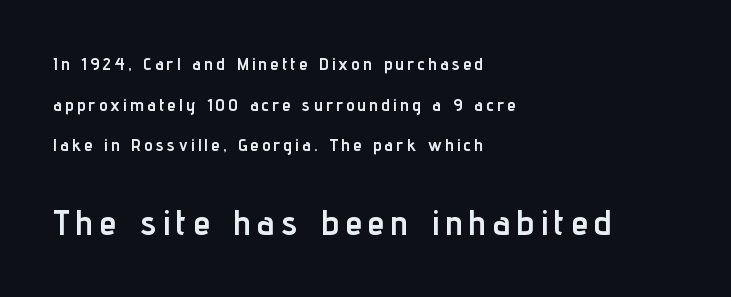
{"serif": "no", "italic": "no", "bold": "yes", "weight": "semibold", "width": "condensed", "stroke_contrast": "low", "x_height": "medium", "monospaced": "no", "underline": "no", "align": "left", "line_spacing": "loose", "line_spacing_ratio": 2.39, "letter_spacing": "wide", "letter_spacing_em": 0.2, "larger_block": "second", "size_ratio": 2.0, "glyph_px": 34}
